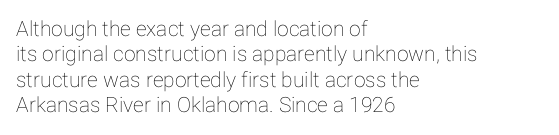
Short and long lines alike share a common starting point at left. Letters rest on an invisible, unmarked baseline. No extra tracking has been applied to these lines. Is there any slant? The stems are plumb.
